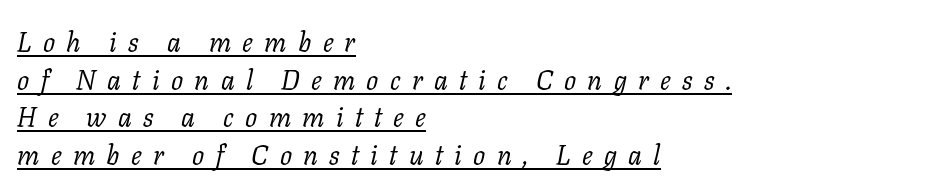
{"italic": "yes", "lean": "right", "slant_degrees": 11, "bold": "no", "underline": "yes", "align": "left", "line_spacing": "normal", "line_spacing_ratio": 1.39, "letter_spacing": "wide", "letter_spacing_em": 0.42, "glyph_px": 27}
